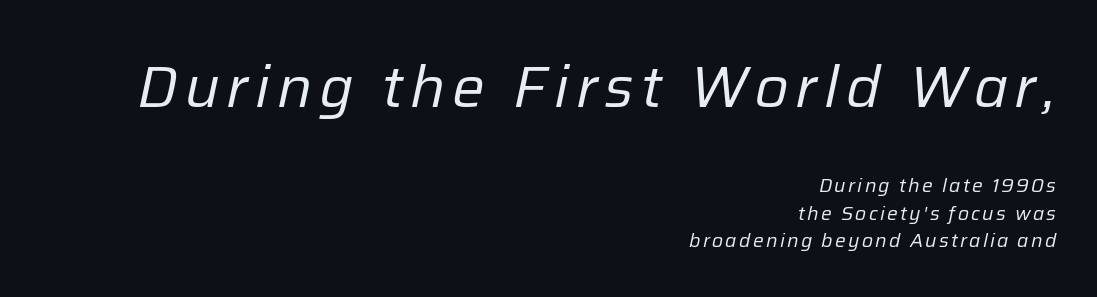
Q: Is the text bold? A: No.
Q: Is the text italic (slanted)? A: Yes, it leans right by about 12 degrees.
Q: Is the text underlined? A: No.
Q: How is the paragraph aligned? A: Right-aligned.
Q: Is the spacing between lines tight, normal or loose? A: Normal.
Q: Which block of text is set in a larger size, the first (top) or the second (bottom)? A: The first (top) one.
Q: Width (condensed, normal, or wide)? A: Normal.
Q: Stroke contrast? A: Low.
Q: x-height? A: Medium.
Q: Monospaced? A: No.
